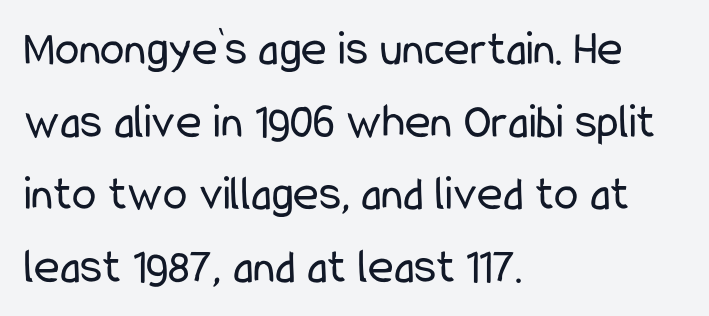
{"serif": "no", "italic": "no", "bold": "no", "weight": "regular", "width": "condensed", "stroke_contrast": "low", "x_height": "medium", "monospaced": "no", "underline": "no", "align": "left", "line_spacing": "normal", "line_spacing_ratio": 1.48, "letter_spacing": "normal", "letter_spacing_em": 0.0, "glyph_px": 49}
